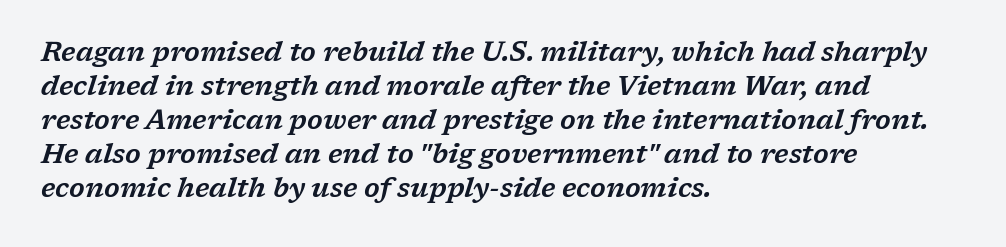
The image shows 27 px text type, italic (leaning right); set left-aligned, normal line spacing (1.26x), normal letter spacing, not underlined.
